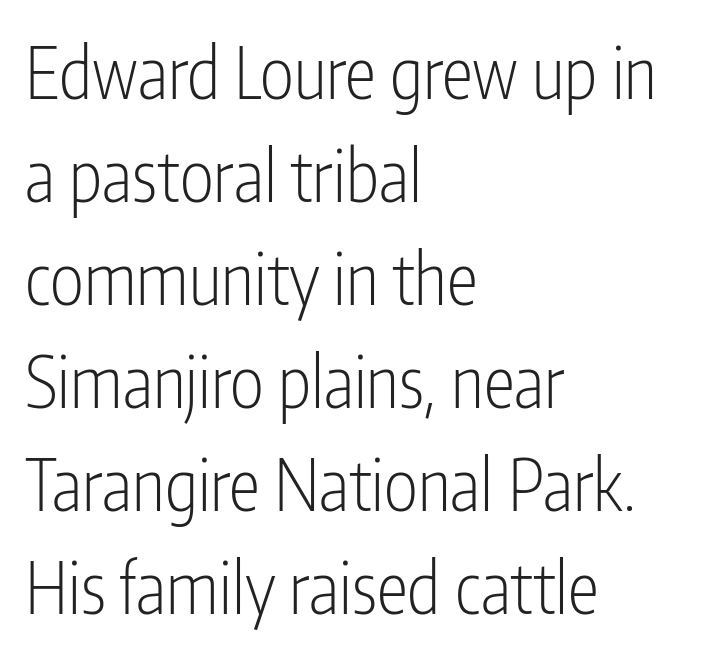
{"serif": "no", "italic": "no", "bold": "no", "weight": "light", "width": "condensed", "stroke_contrast": "low", "x_height": "medium", "monospaced": "no", "underline": "no", "align": "left", "line_spacing": "normal", "line_spacing_ratio": 1.45, "letter_spacing": "normal", "letter_spacing_em": 0.0, "glyph_px": 71}
